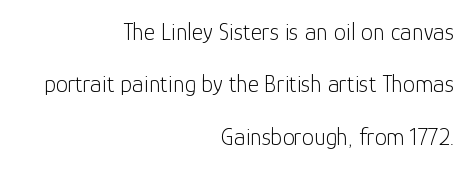
{"italic": "no", "bold": "no", "underline": "no", "align": "right", "line_spacing": "loose", "line_spacing_ratio": 2.18, "letter_spacing": "normal", "letter_spacing_em": 0.0, "glyph_px": 24}
